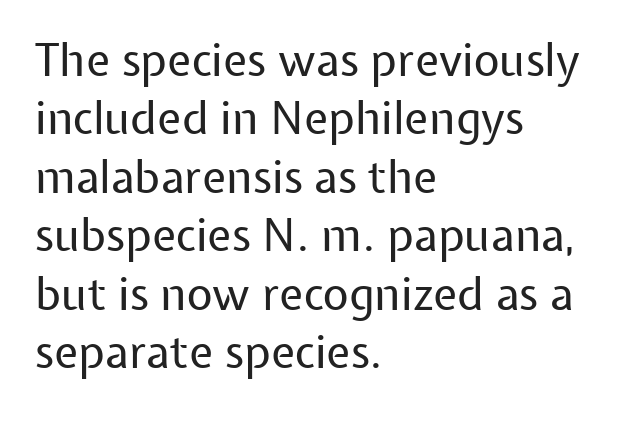
Q: Is the text bold? A: No.
Q: Is the text italic (slanted)? A: No, it is upright.
Q: Is the typeface a serif or a sans-serif typeface? A: Sans-serif.
Q: Is the text underlined? A: No.
Q: How is the paragraph aligned? A: Left-aligned.
Q: Is the spacing between letters normal or unusually wide? A: Normal.
Q: Is the spacing between lines tight, normal or loose? A: Normal.
Q: Width (condensed, normal, or wide)? A: Normal.
Q: Stroke contrast? A: Low.
Q: x-height? A: Medium.
Q: Monospaced? A: No.
